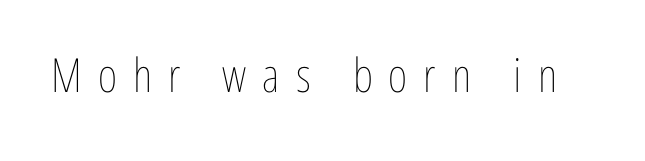
The image shows 47 px thin, condensed type, upright; set unusually wide letter spacing (+0.34 em), not underlined; low stroke contrast and a medium x-height.
